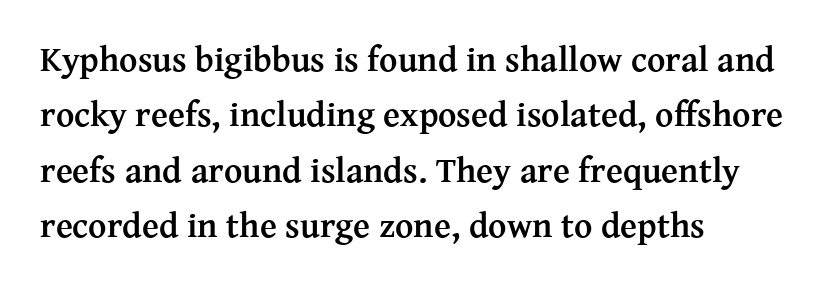
The image shows 35 px semibold serif type, upright; set left-aligned, normal line spacing (1.58x), normal letter spacing, not underlined; medium stroke contrast and a medium x-height.
